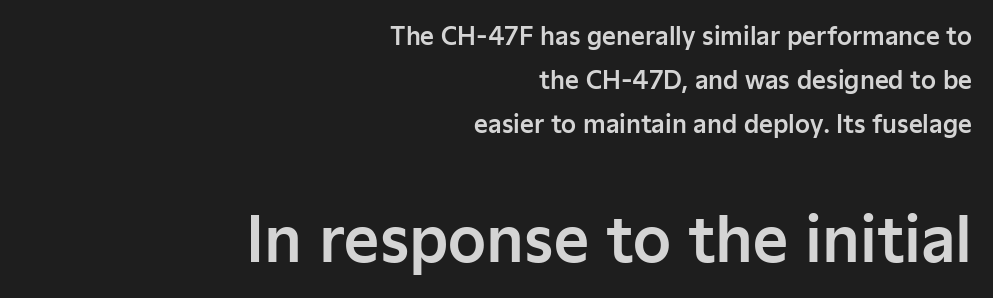
{"serif": "no", "italic": "no", "width": "normal", "stroke_contrast": "low", "x_height": "medium", "monospaced": "no", "underline": "no", "align": "right", "line_spacing_ratio": 1.84, "letter_spacing": "normal", "letter_spacing_em": 0.0, "larger_block": "second", "size_ratio": 2.54, "glyph_px": 61}
